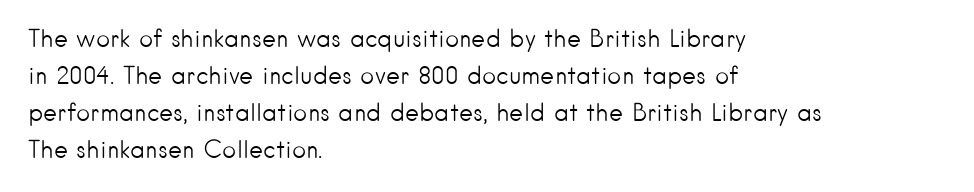
{"italic": "no", "bold": "no", "underline": "no", "align": "left", "line_spacing": "normal", "line_spacing_ratio": 1.54, "letter_spacing": "normal", "letter_spacing_em": 0.0, "glyph_px": 24}
